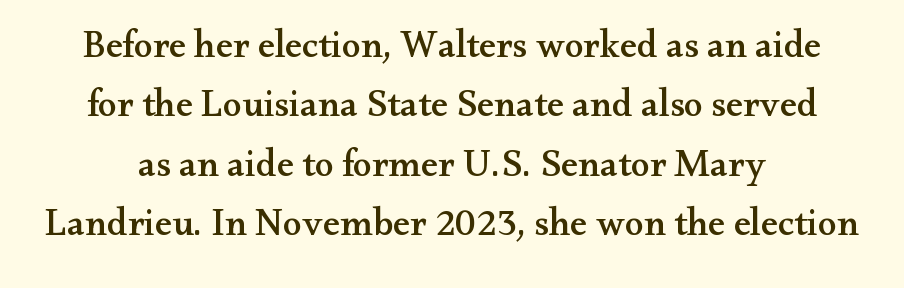
{"serif": "yes", "italic": "no", "width": "wide", "stroke_contrast": "medium", "x_height": "small", "monospaced": "no", "underline": "no", "line_spacing": "normal", "line_spacing_ratio": 1.56, "letter_spacing": "normal", "letter_spacing_em": 0.0, "glyph_px": 38}
